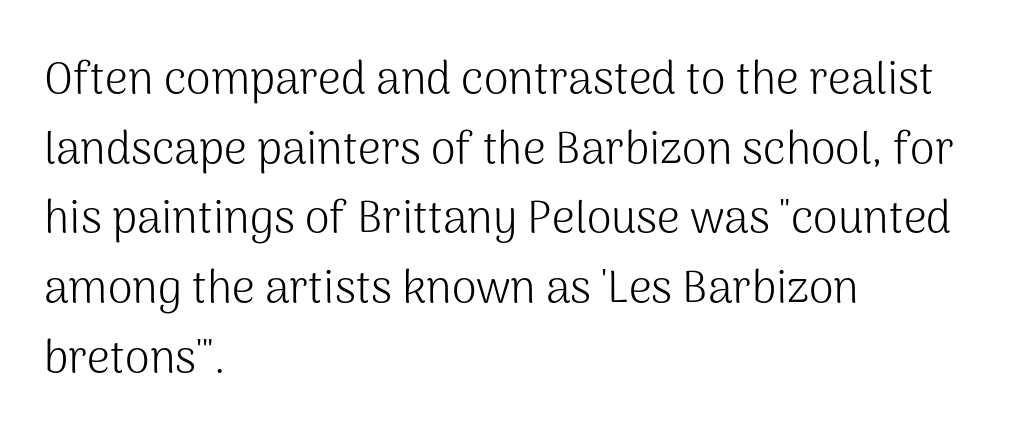
Q: Is the text bold? A: No.
Q: Is the text italic (slanted)? A: No, it is upright.
Q: Is the typeface a serif or a sans-serif typeface? A: Sans-serif.
Q: Is the text underlined? A: No.
Q: How is the paragraph aligned? A: Left-aligned.
Q: Is the spacing between letters normal or unusually wide? A: Normal.
Q: Is the spacing between lines tight, normal or loose? A: Normal.
Q: Width (condensed, normal, or wide)? A: Normal.
Q: Stroke contrast? A: Medium.
Q: x-height? A: Medium.
Q: Monospaced? A: No.
